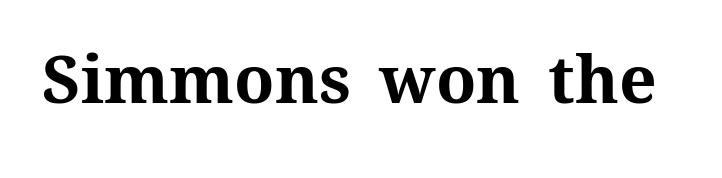
Q: Is the text bold? A: Yes.
Q: Is the text italic (slanted)? A: No, it is upright.
Q: Is the text underlined? A: No.
Q: Is the spacing between letters normal or unusually wide? A: Normal.
Q: Width (condensed, normal, or wide)? A: Normal.
Q: Stroke contrast? A: Medium.
Q: x-height? A: Medium.
Q: Monospaced? A: No.
